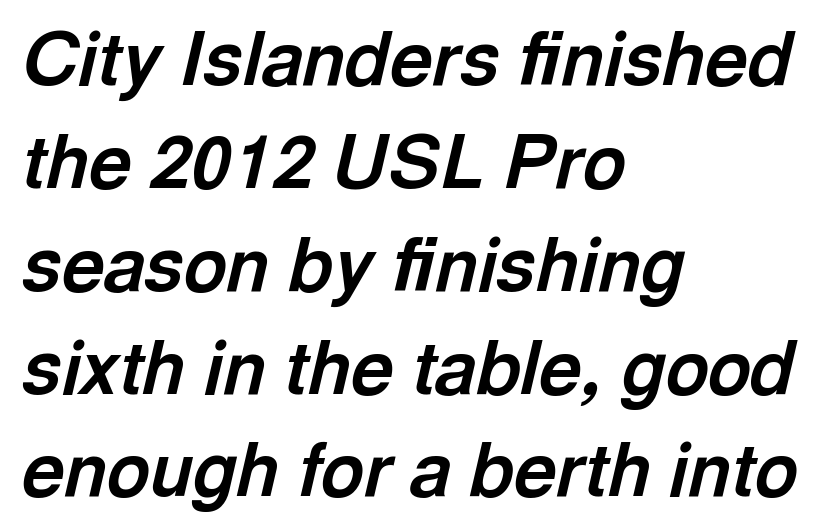
The face used here has a pronounced slope to its letters. The passage shown stacks its lines at a standard gap. Heft: maximum for text — a bold. These lines are rendered in a variable-pitch font.
